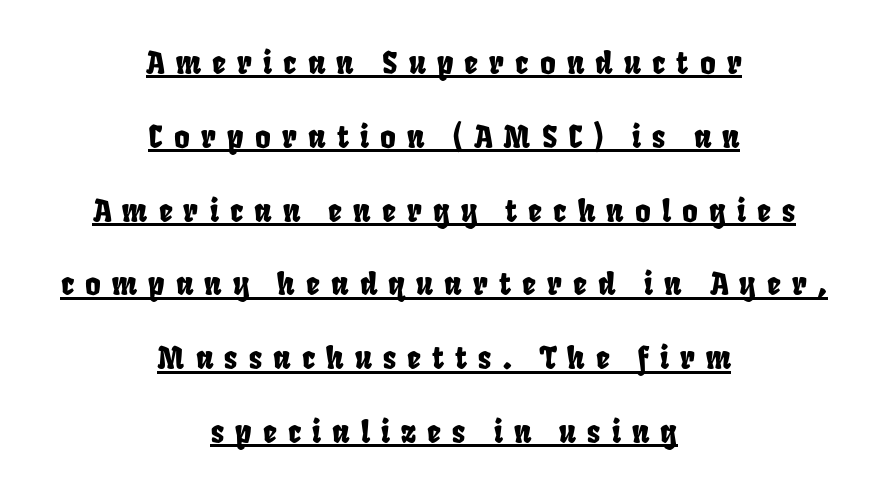
{"serif": "no", "width": "condensed", "stroke_contrast": "low", "x_height": "large", "monospaced": "no", "underline": "yes", "align": "center", "line_spacing": "loose", "line_spacing_ratio": 2.46, "letter_spacing": "wide", "letter_spacing_em": 0.37, "glyph_px": 30}
